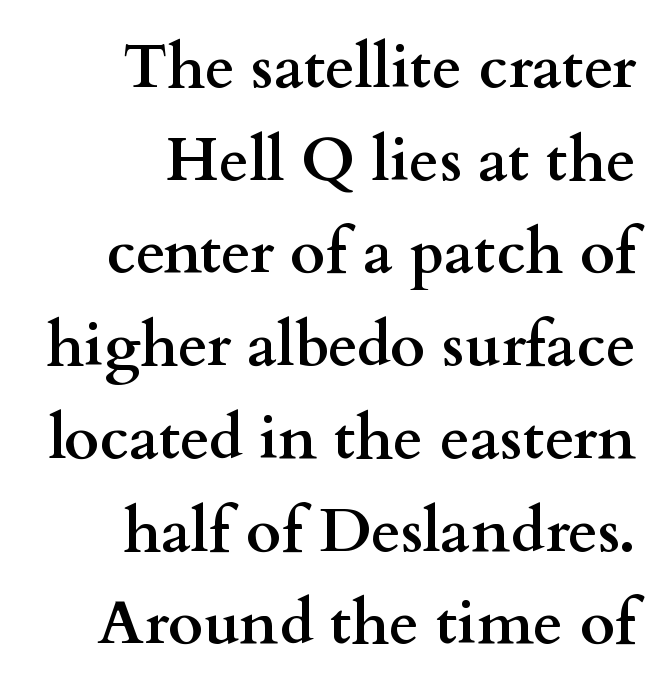
The image shows 61 px semibold, wide serif type, upright; set right-aligned, normal line spacing (1.52x), normal letter spacing, not underlined; medium stroke contrast and a small x-height.
